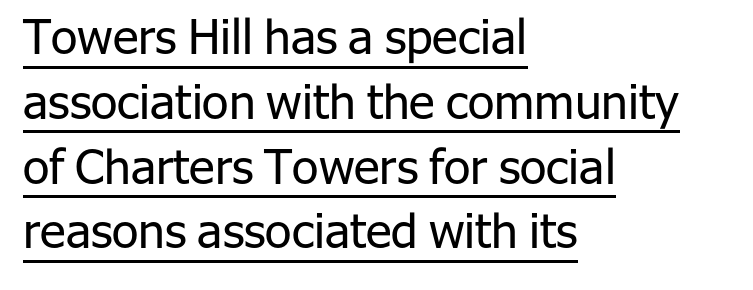
{"serif": "no", "italic": "no", "bold": "no", "weight": "regular", "width": "normal", "stroke_contrast": "low", "x_height": "medium", "monospaced": "no", "underline": "yes", "align": "left", "line_spacing": "normal", "line_spacing_ratio": 1.35, "letter_spacing": "normal", "letter_spacing_em": 0.0, "glyph_px": 48}
